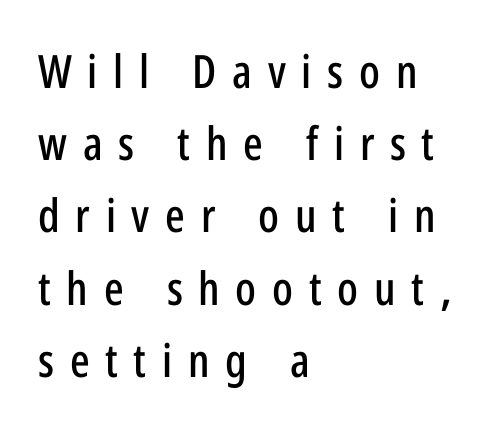
The letters advance in unequal steps, a hallmark of proportional type. Line spacing here is normal. No word sits above an underline. Vertical strokes here are truly vertical. This rendering uses left alignment, leaving the right contour irregular. Observe the absence of serifs on each vertical stroke in this sample.
